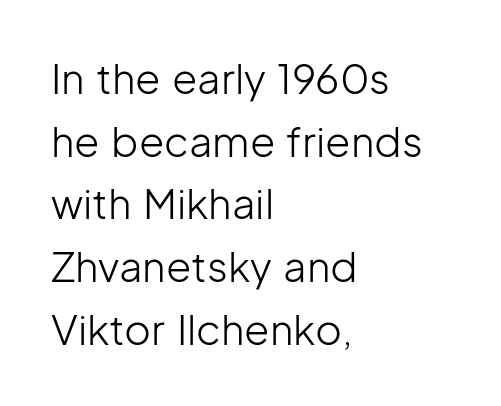
Q: Is the text bold? A: No.
Q: Is the text italic (slanted)? A: No, it is upright.
Q: Is the typeface a serif or a sans-serif typeface? A: Sans-serif.
Q: Is the text underlined? A: No.
Q: How is the paragraph aligned? A: Left-aligned.
Q: Is the spacing between letters normal or unusually wide? A: Normal.
Q: Is the spacing between lines tight, normal or loose? A: Normal.
Q: Width (condensed, normal, or wide)? A: Normal.
Q: Stroke contrast? A: Low.
Q: x-height? A: Medium.
Q: Monospaced? A: No.
